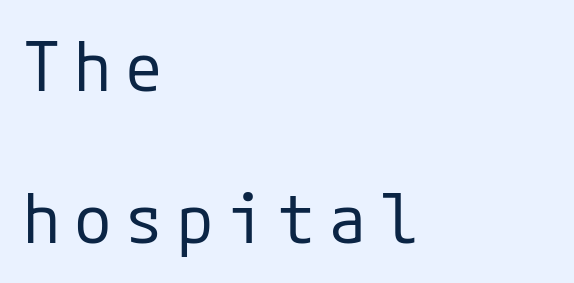
Reading down the block, your eye returns to a fixed left position each line. When letters stand straight like this, we call the style roman or upright. The type is letterspaced generously, with wide tracking. The letterforms sit at book weight or below. Notice the wide empty band between every row — that's loose leading. Glance below the letters and you will spot only blank space.
